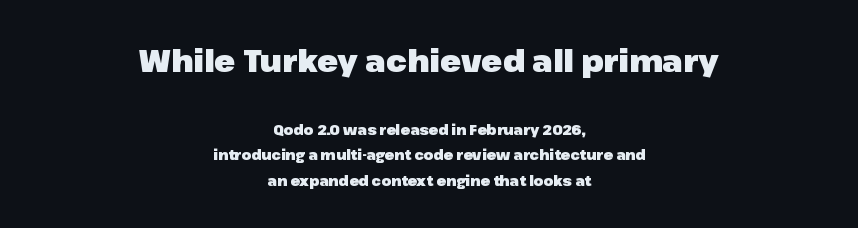
The characters look thick and weighty, a clear bold. If you folded the block vertically in half, each line would mirror itself in length. Here the designer chose a conventional face with non-uniform glyph widths. Style check: upright. Large over small — that's the arrangement of the two blocks here.
